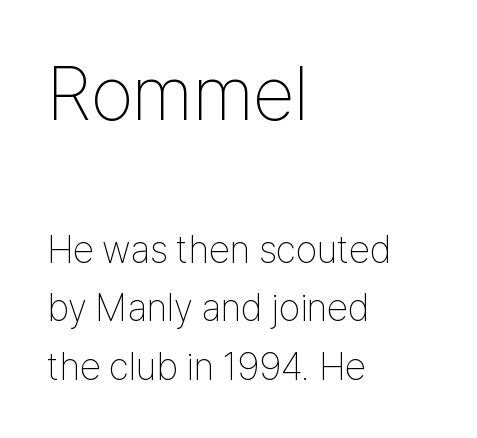
{"serif": "no", "italic": "no", "bold": "no", "weight": "thin", "width": "condensed", "stroke_contrast": "low", "x_height": "medium", "monospaced": "no", "underline": "no", "align": "left", "line_spacing": "normal", "line_spacing_ratio": 1.55, "letter_spacing": "normal", "letter_spacing_em": 0.0, "larger_block": "first", "size_ratio": 2.0, "glyph_px": 76}
